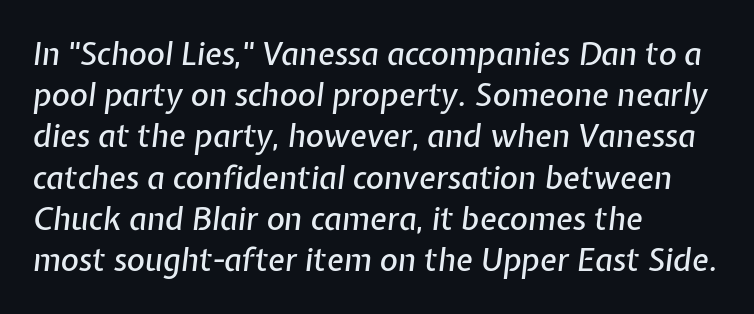
{"italic": "yes", "lean": "right", "slant_degrees": 7, "width": "normal", "stroke_contrast": "low", "x_height": "medium", "monospaced": "no", "underline": "no", "align": "left", "line_spacing": "normal", "line_spacing_ratio": 1.33, "letter_spacing": "normal", "letter_spacing_em": 0.0, "glyph_px": 31}
